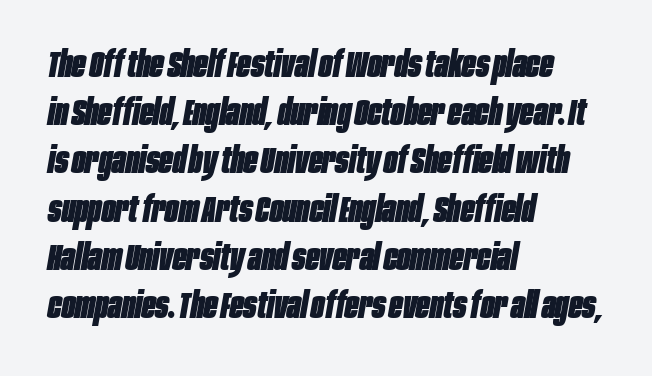
{"italic": "yes", "lean": "right", "slant_degrees": 10, "bold": "yes", "weight": "heavy", "width": "condensed", "stroke_contrast": "low", "x_height": "large", "monospaced": "no", "underline": "no", "align": "left", "line_spacing": "normal", "line_spacing_ratio": 1.34, "letter_spacing": "normal", "letter_spacing_em": 0.0, "glyph_px": 36}
